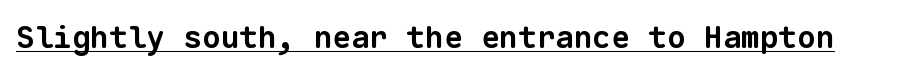
{"serif": "no", "bold": "yes", "weight": "bold", "width": "normal", "stroke_contrast": "low", "x_height": "medium", "monospaced": "yes", "underline": "yes", "letter_spacing": "normal", "letter_spacing_em": 0.0, "glyph_px": 31}
